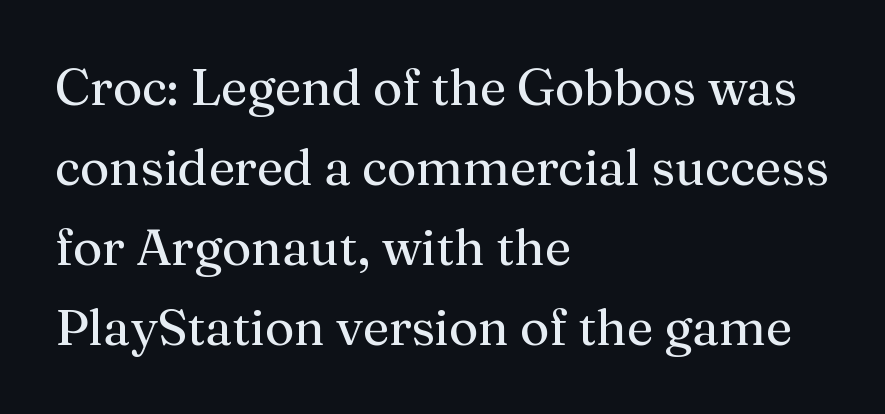
Q: Is the text bold? A: No.
Q: Is the text italic (slanted)? A: No, it is upright.
Q: Is the typeface a serif or a sans-serif typeface? A: Serif.
Q: Is the text underlined? A: No.
Q: How is the paragraph aligned? A: Left-aligned.
Q: Is the spacing between letters normal or unusually wide? A: Normal.
Q: Is the spacing between lines tight, normal or loose? A: Normal.
Q: Width (condensed, normal, or wide)? A: Normal.
Q: Stroke contrast? A: Medium.
Q: x-height? A: Medium.
Q: Monospaced? A: No.
